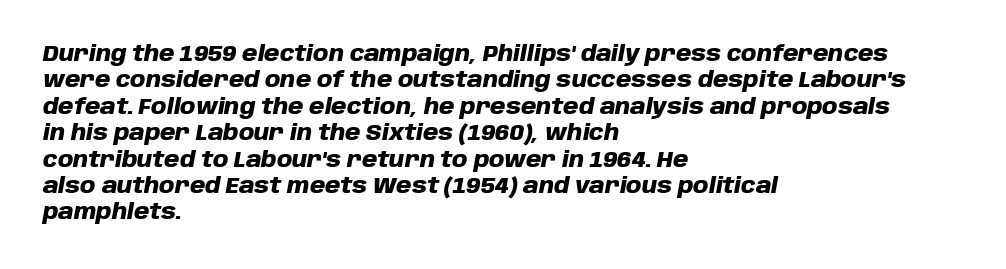
Q: Is the text bold? A: Yes.
Q: Is the text italic (slanted)? A: Yes, it leans right by about 10 degrees.
Q: Is the text underlined? A: No.
Q: How is the paragraph aligned? A: Left-aligned.
Q: Is the spacing between letters normal or unusually wide? A: Normal.
